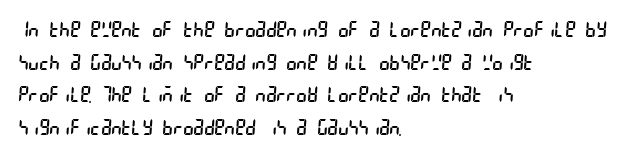
Q: Is the text bold? A: No.
Q: Is the text underlined? A: No.
Q: How is the paragraph aligned? A: Left-aligned.
Q: Is the spacing between letters normal or unusually wide? A: Normal.
Q: Is the spacing between lines tight, normal or loose? A: Normal.
